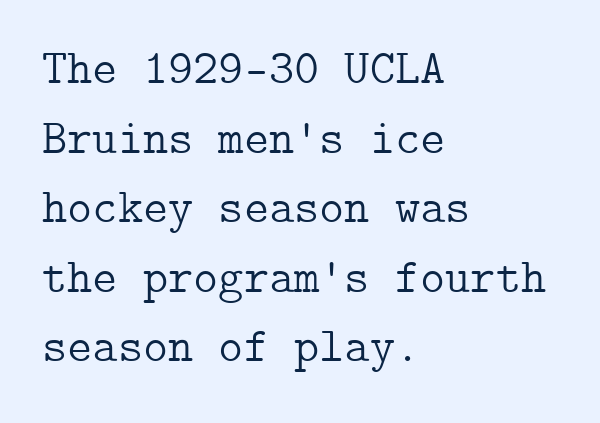
The image shows 48 px light serif type, upright; set left-aligned, normal line spacing (1.45x), normal letter spacing, not underlined; low stroke contrast and a medium x-height.
